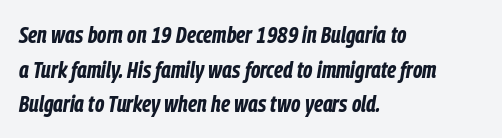
The image shows 24 px bold type, italic (leaning right); set left-aligned, normal line spacing (1.44x), normal letter spacing, not underlined.
